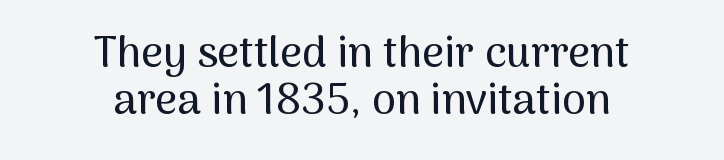
No feet cap the strokes, marking this as sans-serif type. Regarding leading, the lines here are crowded together. The text block is weighted toward neither margin, spreading evenly from the middle. A typesetter would call this zero additional tracking. The letters stand straight up with perfectly vertical stems.
